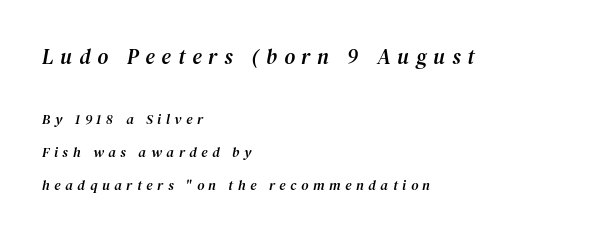
Line starts are locked; line ends wander. The rendering inserts visible extra space after every character. The axis of the letterforms is tilted away from vertical. Airy leading. Unmarked baselines from the first word to the last.
